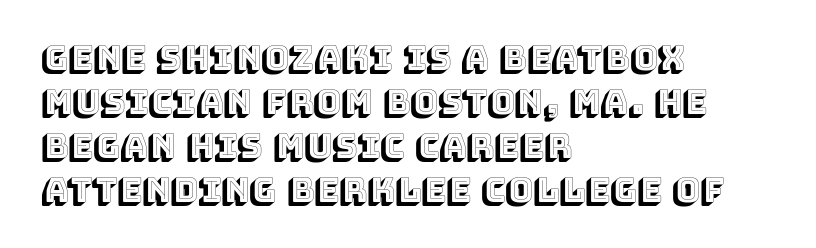
Casual observation: everything's shoved over to the left. Designer's note — italics off, roman on. This sample keeps an unexceptional amount of space between lines. Between one letter and the next there's only the usual sliver of space. The strip under each line holds only bare page.
